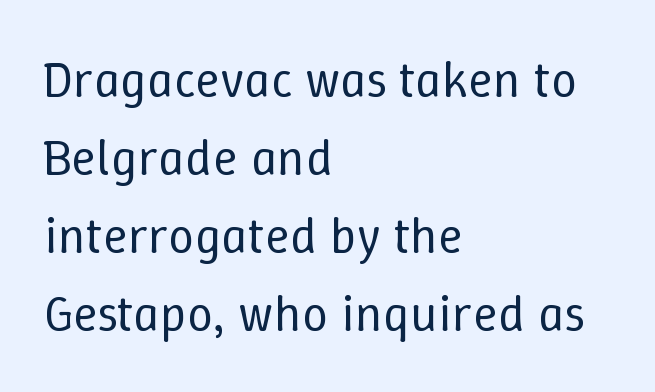
The image shows 52 px regular-weight type, upright; set left-aligned, normal line spacing (1.5x), normal letter spacing, not underlined; low stroke contrast and a medium x-height.
